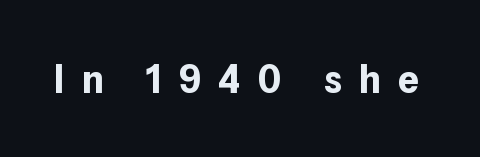
{"serif": "no", "italic": "no", "bold": "yes", "weight": "bold", "width": "normal", "stroke_contrast": "low", "x_height": "medium", "monospaced": "no", "underline": "no", "letter_spacing": "wide", "letter_spacing_em": 0.45, "glyph_px": 40}
